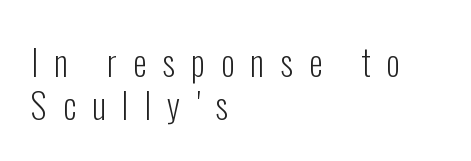
{"serif": "no", "italic": "no", "bold": "no", "weight": "light", "width": "condensed", "stroke_contrast": "low", "x_height": "medium", "monospaced": "no", "underline": "no", "align": "left", "line_spacing_ratio": 1.23, "letter_spacing": "wide", "letter_spacing_em": 0.46, "glyph_px": 35}
